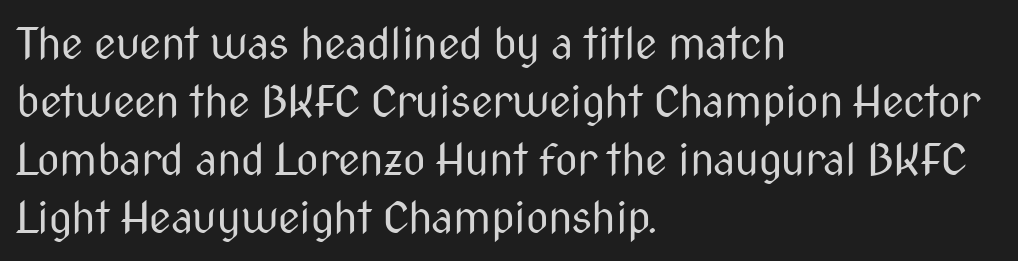
Q: Is the text bold? A: No.
Q: Is the text italic (slanted)? A: No, it is upright.
Q: Is the typeface a serif or a sans-serif typeface? A: Sans-serif.
Q: Is the text underlined? A: No.
Q: How is the paragraph aligned? A: Left-aligned.
Q: Is the spacing between letters normal or unusually wide? A: Normal.
Q: Is the spacing between lines tight, normal or loose? A: Normal.
Q: Width (condensed, normal, or wide)? A: Condensed.
Q: Stroke contrast? A: Medium.
Q: x-height? A: Medium.
Q: Monospaced? A: No.
